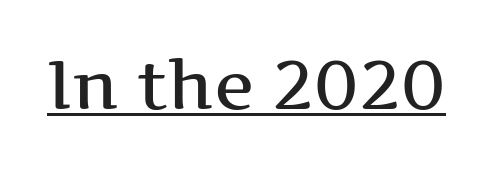
Q: Is the text italic (slanted)? A: No, it is upright.
Q: Is the typeface a serif or a sans-serif typeface? A: Serif.
Q: Is the text underlined? A: Yes.
Q: Is the spacing between letters normal or unusually wide? A: Normal.
Q: Width (condensed, normal, or wide)? A: Wide.
Q: Stroke contrast? A: Medium.
Q: x-height? A: Medium.
Q: Monospaced? A: No.
